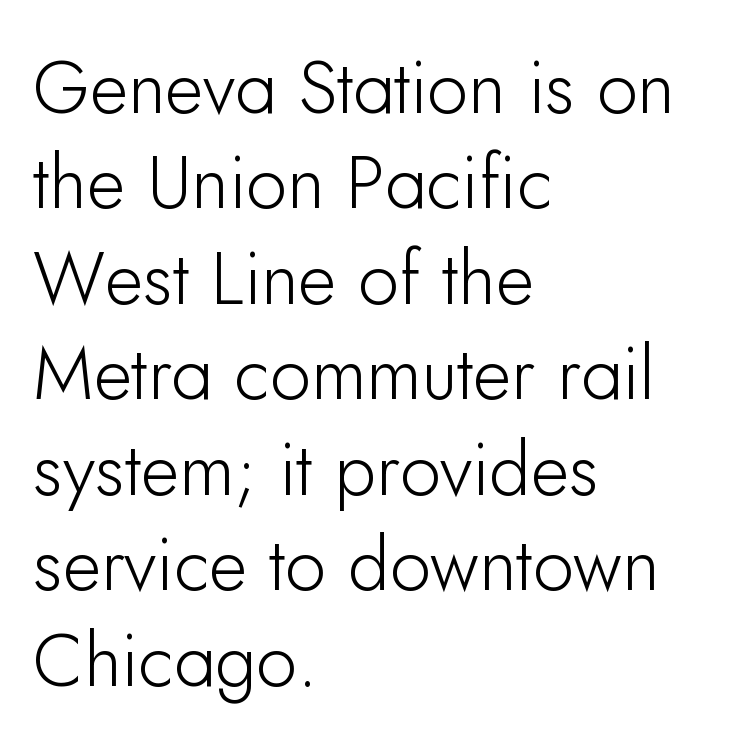
{"serif": "no", "italic": "no", "width": "normal", "stroke_contrast": "low", "x_height": "small", "monospaced": "no", "underline": "no", "align": "left", "line_spacing": "normal", "line_spacing_ratio": 1.29, "letter_spacing": "normal", "letter_spacing_em": 0.0, "glyph_px": 74}
